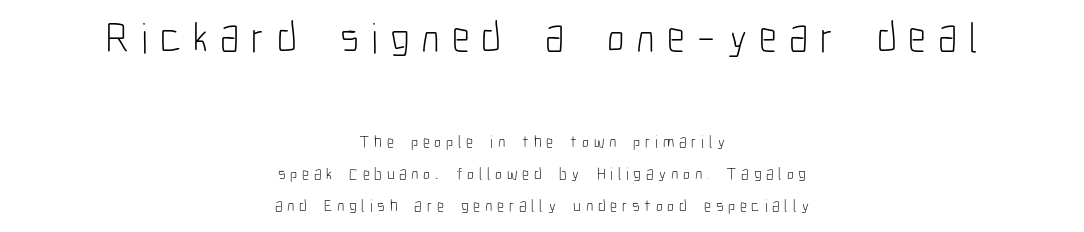
{"serif": "no", "italic": "no", "bold": "no", "weight": "light", "width": "condensed", "stroke_contrast": "low", "x_height": "medium", "monospaced": "no", "underline": "no", "align": "center", "line_spacing": "loose", "line_spacing_ratio": 1.91, "letter_spacing": "wide", "letter_spacing_em": 0.28, "larger_block": "first", "size_ratio": 2.53, "glyph_px": 43}
